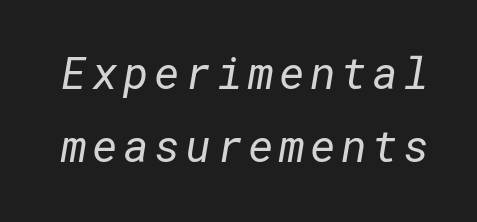
{"serif": "no", "bold": "no", "weight": "regular", "width": "normal", "stroke_contrast": "low", "x_height": "medium", "underline": "no", "line_spacing": "normal", "line_spacing_ratio": 1.67, "glyph_px": 44}
